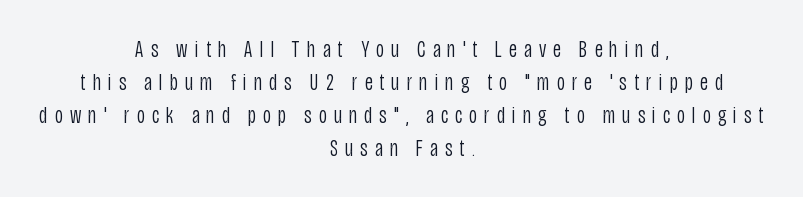
{"italic": "no", "bold": "no", "underline": "no", "align": "center", "line_spacing": "normal", "line_spacing_ratio": 1.37, "letter_spacing": "wide", "letter_spacing_em": 0.3, "glyph_px": 24}
